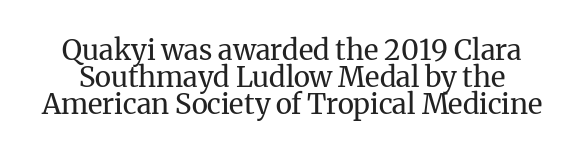
Is this a sans? No — the strokes have serifs. Here the designer chose a conventional face with non-uniform glyph widths. Descenders are the only things crossing below the line. These lines huddle together more closely than default settings would place them. A quiet, ordinary-to-light weight characterises the typeface. Tall strokes in this sample are plumb rather than angled.
